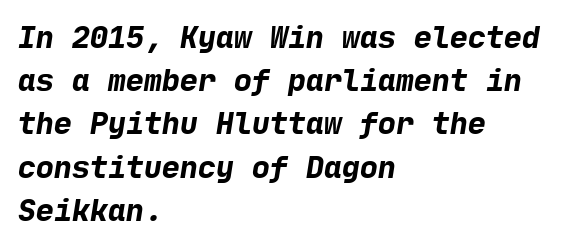
The vertical gap from one line to the next is medium. You could call the tracking neutral — neither tight nor loose. Rule under the text: the space is simply empty. The glyphs in this specimen are sans serif.
